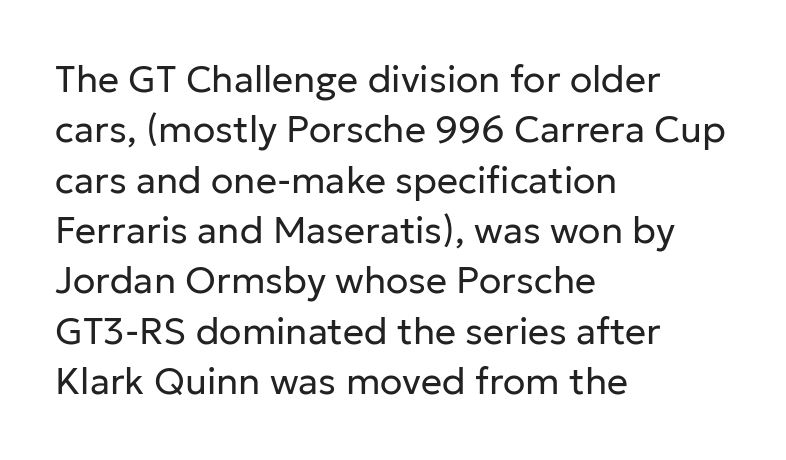
Inter-character spacing is left at the font's built-in metrics. Note: no serifs on the glyphs. Unbolded letterforms with no extra heft. The rendering uses natural spacing where letterforms have individual widths.
